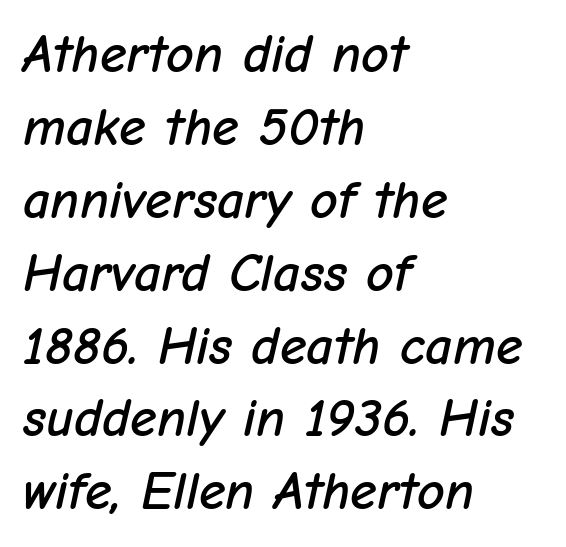
{"italic": "yes", "lean": "right", "slant_degrees": 12, "width": "normal", "stroke_contrast": "low", "x_height": "medium", "monospaced": "no", "underline": "no", "align": "left", "line_spacing": "normal", "line_spacing_ratio": 1.35, "letter_spacing": "normal", "letter_spacing_em": 0.0, "glyph_px": 54}
